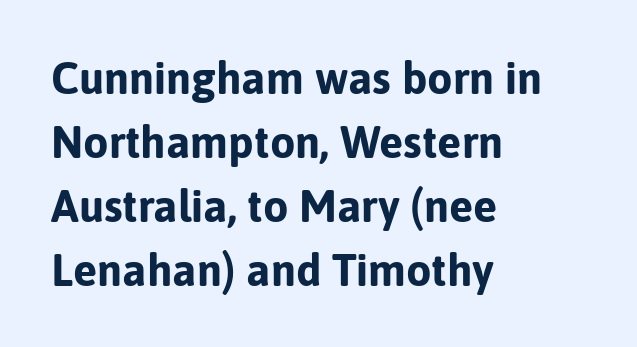
Does the copy run flush right? No — it runs flush left. Underlining? Definitely not there. Is the type bold? Yes — the strokes are clearly thick and heavy. Look at the tracking — it's just the regular setting, nothing added. Posture: straight, roman, zero tilt.
